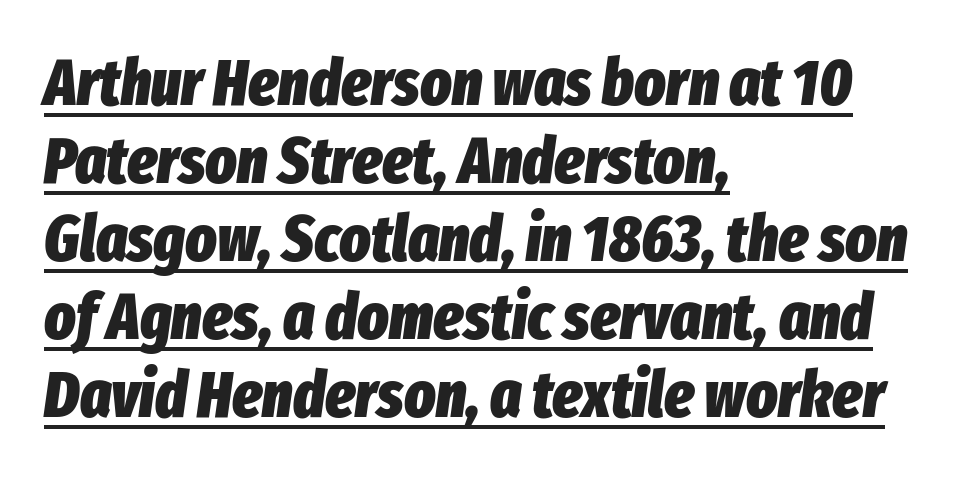
Q: Is the text bold? A: Yes.
Q: Is the text italic (slanted)? A: Yes, it leans right by about 8 degrees.
Q: Is the text underlined? A: Yes.
Q: How is the paragraph aligned? A: Left-aligned.
Q: Is the spacing between letters normal or unusually wide? A: Normal.
Q: Width (condensed, normal, or wide)? A: Condensed.
Q: Stroke contrast? A: Low.
Q: x-height? A: Medium.
Q: Monospaced? A: No.
